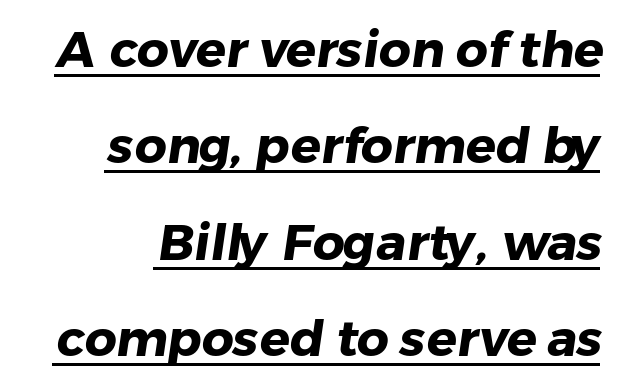
Q: Is the text bold? A: Yes.
Q: Is the typeface a serif or a sans-serif typeface? A: Sans-serif.
Q: Is the text underlined? A: Yes.
Q: Is the spacing between letters normal or unusually wide? A: Normal.
Q: Is the spacing between lines tight, normal or loose? A: Loose.
Q: Width (condensed, normal, or wide)? A: Normal.
Q: Stroke contrast? A: Low.
Q: x-height? A: Medium.
Q: Monospaced? A: No.
